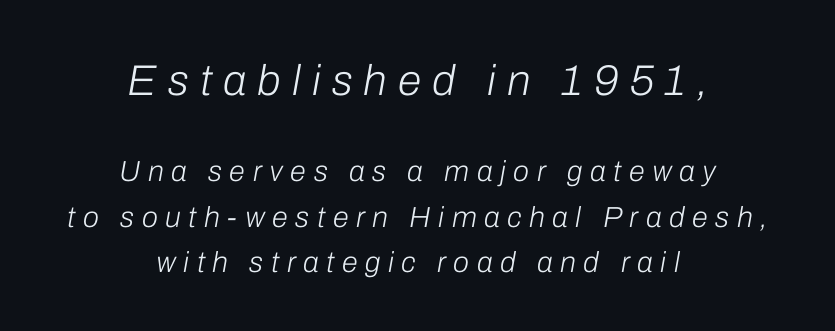
Q: Is the text bold? A: No.
Q: Is the text italic (slanted)? A: Yes, it leans right by about 10 degrees.
Q: Is the text underlined? A: No.
Q: How is the paragraph aligned? A: Centered.
Q: Is the spacing between letters normal or unusually wide? A: Unusually wide.
Q: Is the spacing between lines tight, normal or loose? A: Normal.
Q: Which block of text is set in a larger size, the first (top) or the second (bottom)? A: The first (top) one.
Q: Width (condensed, normal, or wide)? A: Normal.
Q: Stroke contrast? A: Low.
Q: x-height? A: Medium.
Q: Monospaced? A: No.
